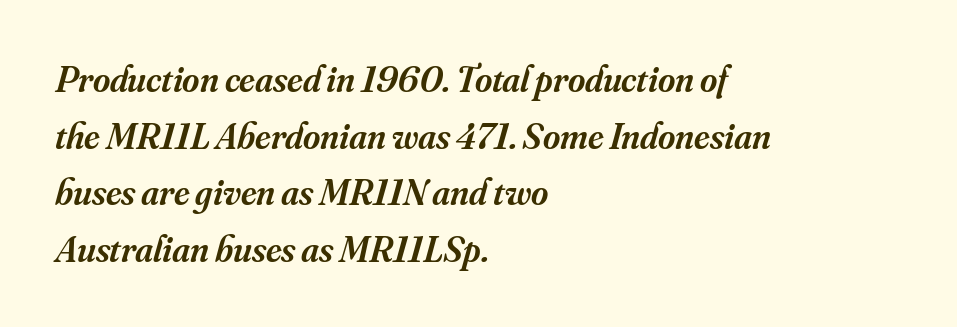
Varying glyph widths throughout — classic text-font behaviour. Font category for this specimen: serif. Default kerning and tracking; the words read as compact shapes. Teacher's note: observe the even left margin — that is flush-left alignment. Evenly set lines give the paragraph a standard silhouette.
